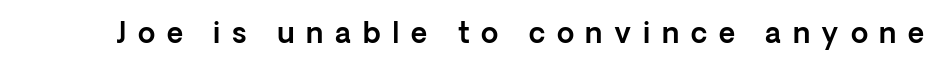
Font category for this specimen: sans-serif. Any mark beneath the type? The region is blank. The lettering holds an erect, upright posture throughout. Looks like regular typesetting: each glyph gets only the width it needs. Tracking value appears strongly positive — letters spread wide.
